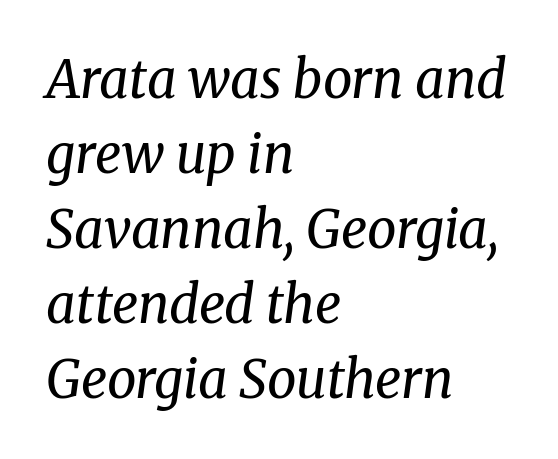
The rendering uses natural spacing where letterforms have individual widths. The designer went with a serif here, giving each stem small feet. Stem width sits at or under what a default text font uses. The glyphs are unaccompanied by any horizontal stroke below them. Alignment: flush left. Compared with ordinary roman type, these characters are visibly tilted.
